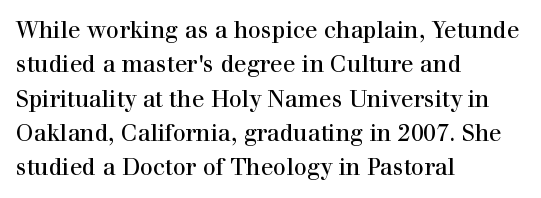
The vertical gap from one line to the next is medium. These lines were composed using upright roman letters. Horizontal alignment here is leftward, the default for most running prose. The gaps between neighbouring characters are ordinary and unremarkable. Weight: regular or lighter.
